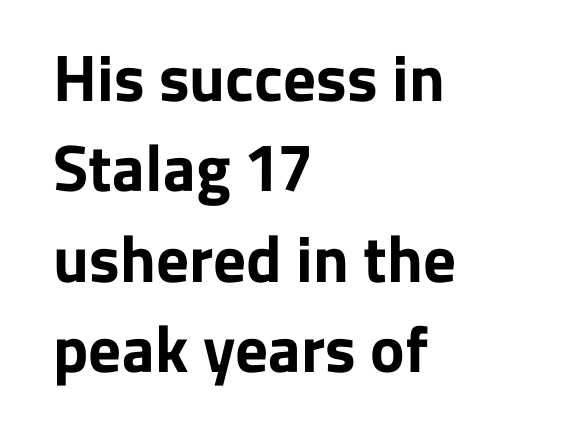
Q: Is the text bold? A: Yes.
Q: Is the text italic (slanted)? A: No, it is upright.
Q: Is the typeface a serif or a sans-serif typeface? A: Sans-serif.
Q: Is the text underlined? A: No.
Q: How is the paragraph aligned? A: Left-aligned.
Q: Is the spacing between letters normal or unusually wide? A: Normal.
Q: Is the spacing between lines tight, normal or loose? A: Normal.
Q: Width (condensed, normal, or wide)? A: Normal.
Q: Stroke contrast? A: Low.
Q: x-height? A: Medium.
Q: Monospaced? A: No.
